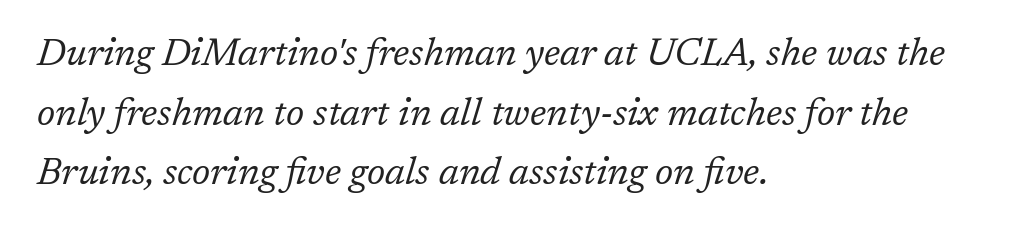
Q: Is the text bold? A: No.
Q: Is the text italic (slanted)? A: Yes, it leans right by about 17 degrees.
Q: Is the typeface a serif or a sans-serif typeface? A: Serif.
Q: Is the text underlined? A: No.
Q: How is the paragraph aligned? A: Left-aligned.
Q: Is the spacing between letters normal or unusually wide? A: Normal.
Q: Is the spacing between lines tight, normal or loose? A: Normal.
Q: Width (condensed, normal, or wide)? A: Normal.
Q: Stroke contrast? A: Low.
Q: x-height? A: Medium.
Q: Monospaced? A: No.
